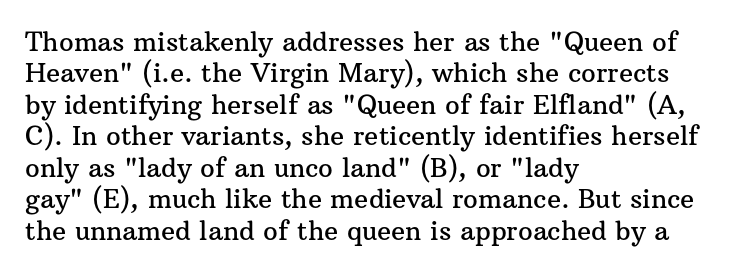
{"italic": "no", "underline": "no", "align": "left", "line_spacing_ratio": 1.21, "letter_spacing": "normal", "letter_spacing_em": 0.0, "glyph_px": 26}
